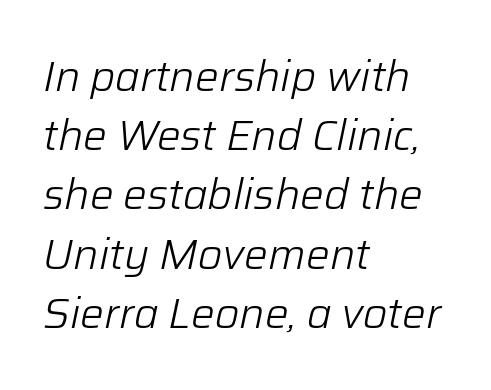
{"italic": "yes", "lean": "right", "slant_degrees": 12, "bold": "no", "weight": "light", "width": "normal", "stroke_contrast": "low", "x_height": "medium", "monospaced": "no", "underline": "no", "align": "left", "line_spacing": "normal", "line_spacing_ratio": 1.41, "letter_spacing": "normal", "letter_spacing_em": 0.0, "glyph_px": 42}
